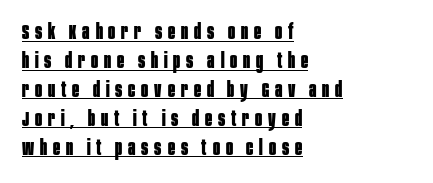
Each line starts at the same left margin while the right side varies. Somebody hit Ctrl+U on this one — the words are underlined. Honestly, the letter spacing is so wide it's the main thing you notice. Regular leading. The sample has been set heavy, in full bold.
